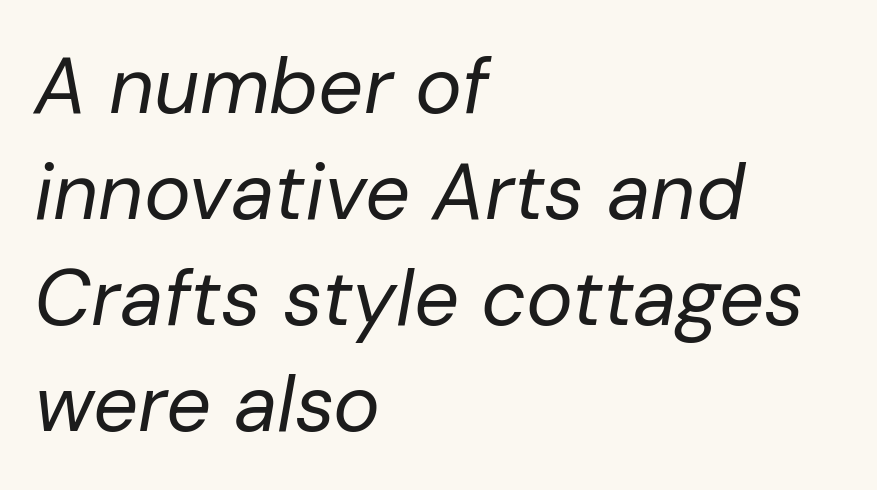
The image shows 79 px regular-weight type, italic (leaning right); set left-aligned, normal line spacing (1.34x), normal letter spacing, not underlined; low stroke contrast and a medium x-height.
